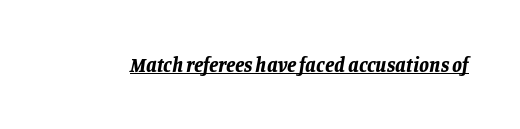
The image shows 20 px bold type, italic (leaning right); set normal letter spacing, underlined.
